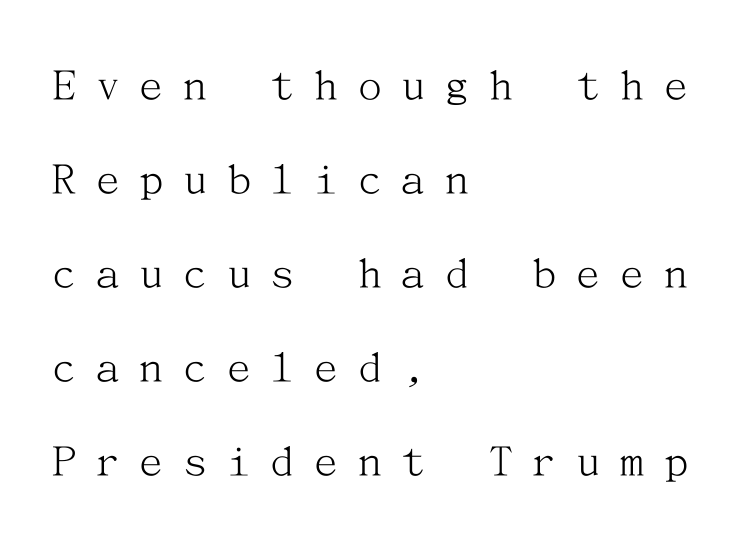
The image shows 48 px light serif type, upright; set left-aligned, loose line spacing (1.96x), unusually wide letter spacing (+0.41 em), not underlined; medium stroke contrast and a medium x-height.
